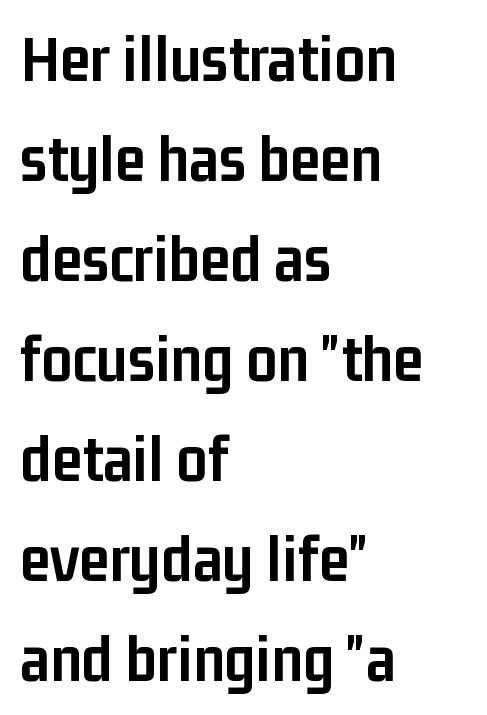
{"serif": "no", "italic": "no", "bold": "yes", "weight": "semibold", "width": "condensed", "stroke_contrast": "low", "x_height": "medium", "monospaced": "no", "underline": "no", "align": "left", "line_spacing": "normal", "line_spacing_ratio": 1.47, "letter_spacing": "normal", "letter_spacing_em": 0.0, "glyph_px": 68}
